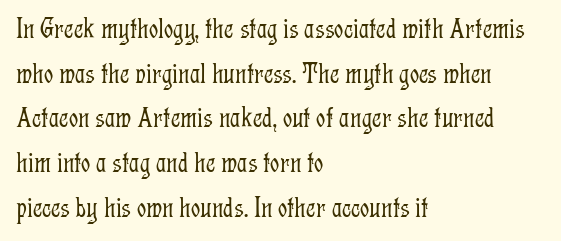
{"serif": "yes", "italic": "no", "bold": "no", "weight": "light", "width": "condensed", "stroke_contrast": "low", "x_height": "medium", "monospaced": "no", "underline": "no", "align": "left", "line_spacing": "normal", "line_spacing_ratio": 1.54, "letter_spacing": "normal", "letter_spacing_em": 0.0, "glyph_px": 29}
